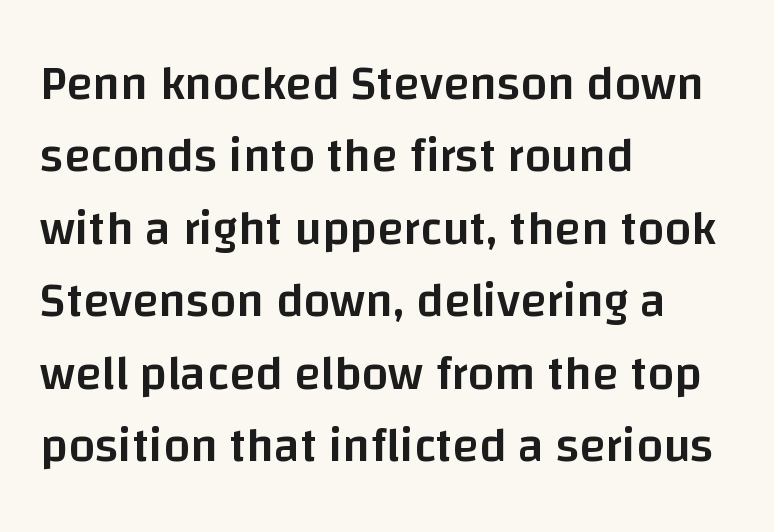
{"serif": "no", "italic": "no", "bold": "semi", "weight": "semibold", "width": "normal", "stroke_contrast": "low", "x_height": "large", "monospaced": "no", "underline": "no", "align": "left", "line_spacing": "normal", "line_spacing_ratio": 1.51, "letter_spacing": "normal", "letter_spacing_em": 0.0, "glyph_px": 48}
